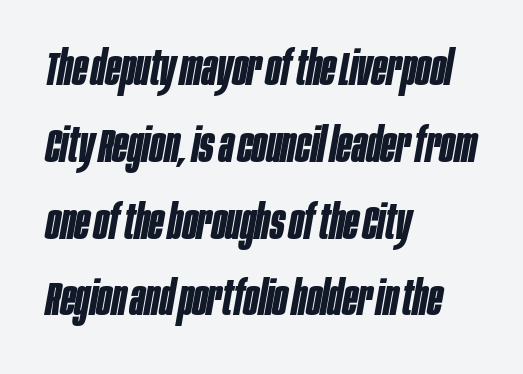
Characters are canted at an angle relative to the baseline's perpendicular. The text block is weighted toward the left margin, trailing off unevenly rightward. Tracking here is standard; glyphs follow each other at the usual distance. Here the designer chose a conventional face with non-uniform glyph widths. Vertically, the passage feels balanced, rows spaced as you'd expect.
